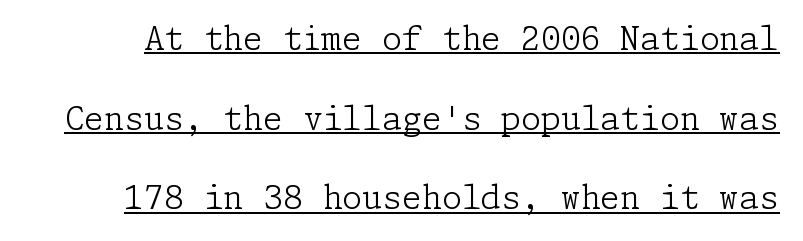
{"serif": "yes", "italic": "no", "bold": "no", "weight": "light", "width": "normal", "stroke_contrast": "low", "x_height": "medium", "underline": "yes", "line_spacing": "loose", "line_spacing_ratio": 2.49, "letter_spacing": "normal", "letter_spacing_em": 0.0, "glyph_px": 32}
